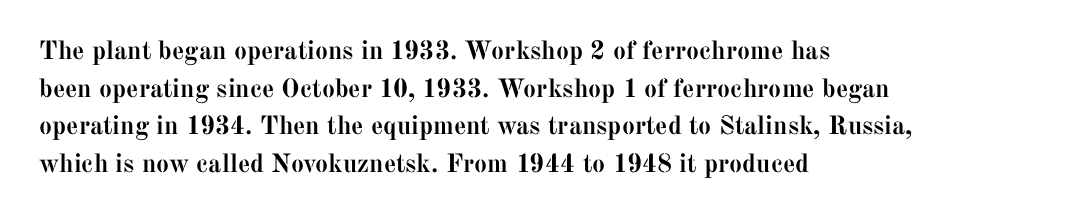
{"italic": "no", "bold": "yes", "underline": "no", "align": "left", "line_spacing": "normal", "line_spacing_ratio": 1.45, "letter_spacing": "normal", "letter_spacing_em": 0.0, "glyph_px": 26}
